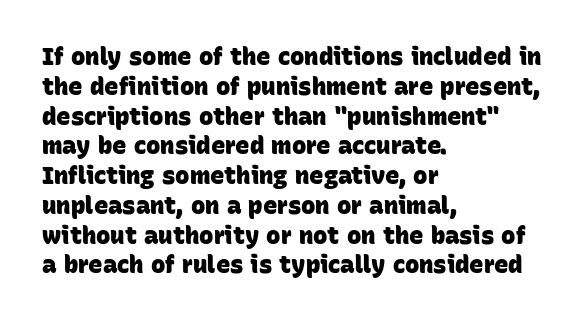
There is no visible air inserted between adjacent glyphs. Its strokes are broad and dark, the hallmark of bold type. Compared with a centered layout, this one pins lines to the left instead. Letters rest on an invisible, unmarked baseline.
